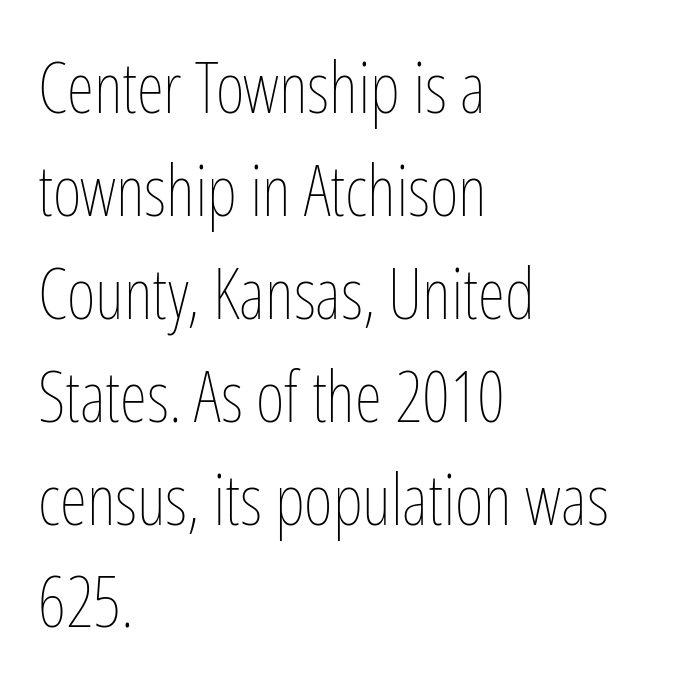
Underlining? Definitely not there. Horizontal bands of white between lines are of average thickness. Do the characters align in a grid? No, the font is proportional. You could call the tracking neutral — neither tight nor loose.
